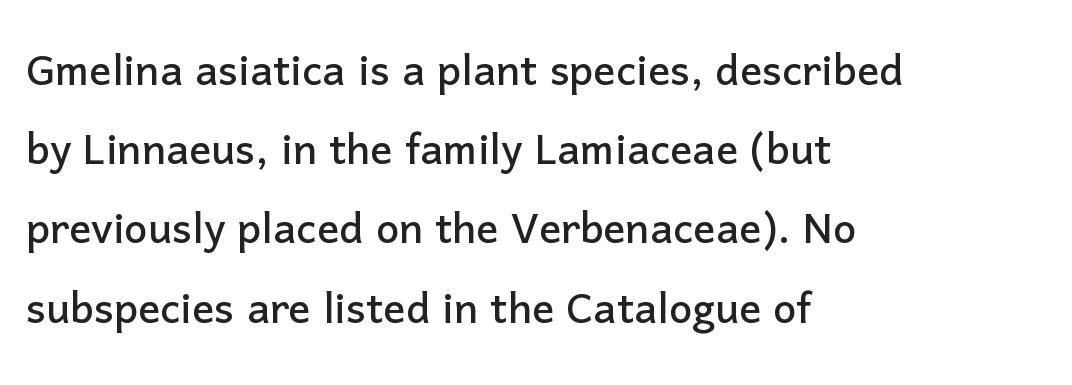
You could not count columns in this text — the font is proportionally spaced. A roman cut, with each character standing at attention. To sum up the face: it is a sans, with no serifs. The strip under each line holds only bare page. Students, observe: this is what conventionally led text looks like.
